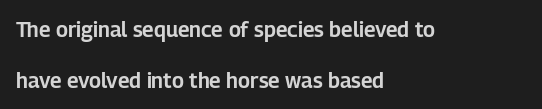
Q: Is the text italic (slanted)? A: No, it is upright.
Q: Is the text underlined? A: No.
Q: How is the paragraph aligned? A: Left-aligned.
Q: Is the spacing between letters normal or unusually wide? A: Normal.
Q: Is the spacing between lines tight, normal or loose? A: Loose.
